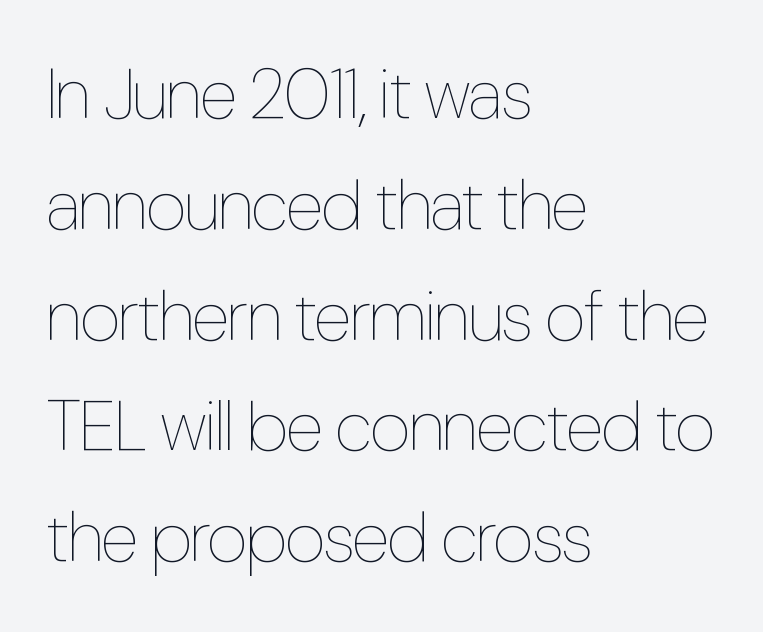
Q: Is the text bold? A: No.
Q: Is the text italic (slanted)? A: No, it is upright.
Q: Is the text underlined? A: No.
Q: How is the paragraph aligned? A: Left-aligned.
Q: Is the spacing between letters normal or unusually wide? A: Normal.
Q: Is the spacing between lines tight, normal or loose? A: Normal.
Q: Width (condensed, normal, or wide)? A: Condensed.
Q: Stroke contrast? A: Low.
Q: x-height? A: Medium.
Q: Monospaced? A: No.
